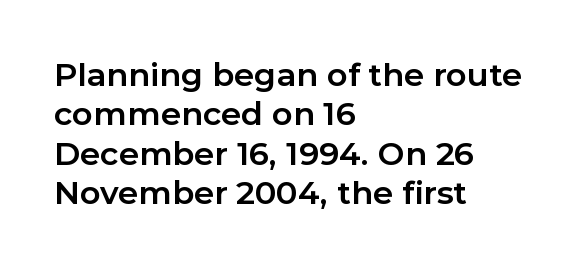
The image shows 32 px bold sans-serif type, upright; set left-aligned, line spacing 1.23x, normal letter spacing, not underlined; low stroke contrast and a medium x-height.
